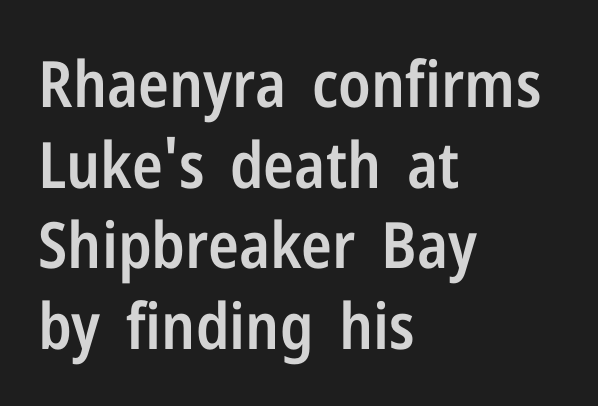
The lines are quadded left. What's the leading like? Ordinary, nothing unusual. A fair bit of extra ink — the face is semibold, not bold. Check the space under the baseline: it is left empty. In terms of letterspacing, this is plain default setting. The type family on display is of the sans-serif kind.
